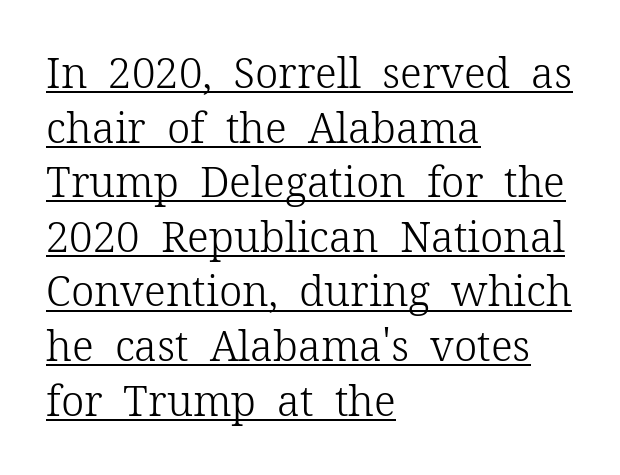
Q: Is the text bold? A: No.
Q: Is the text italic (slanted)? A: No, it is upright.
Q: Is the typeface a serif or a sans-serif typeface? A: Serif.
Q: Is the text underlined? A: Yes.
Q: How is the paragraph aligned? A: Left-aligned.
Q: Is the spacing between letters normal or unusually wide? A: Normal.
Q: Is the spacing between lines tight, normal or loose? A: Normal.
Q: Width (condensed, normal, or wide)? A: Normal.
Q: Stroke contrast? A: Low.
Q: x-height? A: Medium.
Q: Monospaced? A: No.
